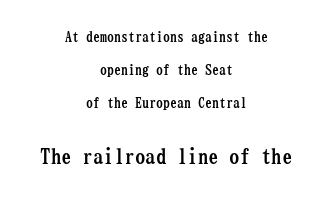
The type is set solid horizontally, with unmodified tracking. When letters stand straight like this, we call the style roman or upright. Thick stems and heavy bowls — unmistakably bold. Leftover space on each line is divided equally before and after the words. A great deal of white space separates one row of letters from the next.
